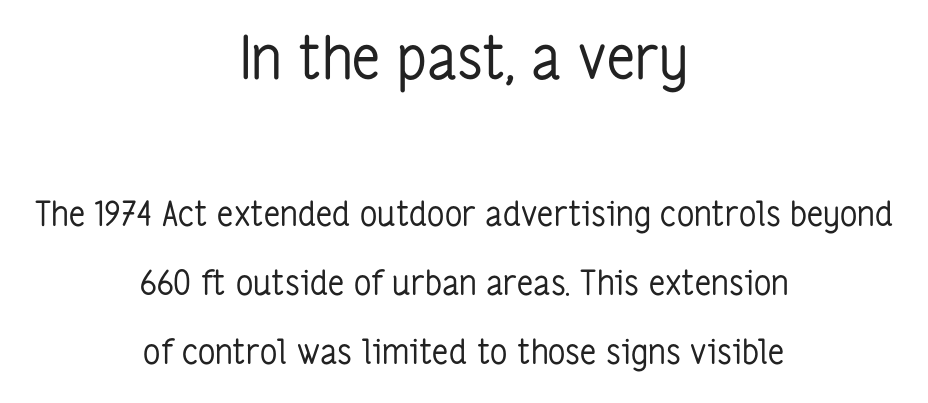
The image shows 59 px regular-weight, condensed sans-serif type, upright; set centered, loose line spacing (2.03x), normal letter spacing, not underlined; the first (top) block is 1.74x larger; low stroke contrast and a medium x-height.
